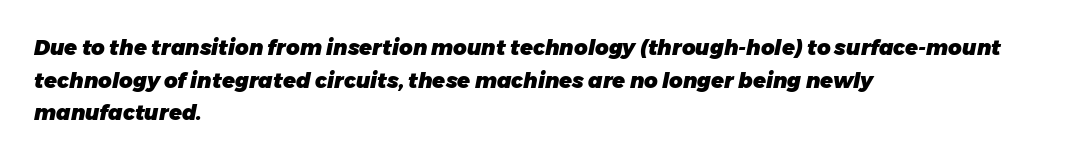
{"italic": "yes", "lean": "right", "slant_degrees": 11, "bold": "yes", "underline": "no", "align": "left", "line_spacing": "normal", "line_spacing_ratio": 1.55, "letter_spacing": "normal", "letter_spacing_em": 0.0, "glyph_px": 21}
